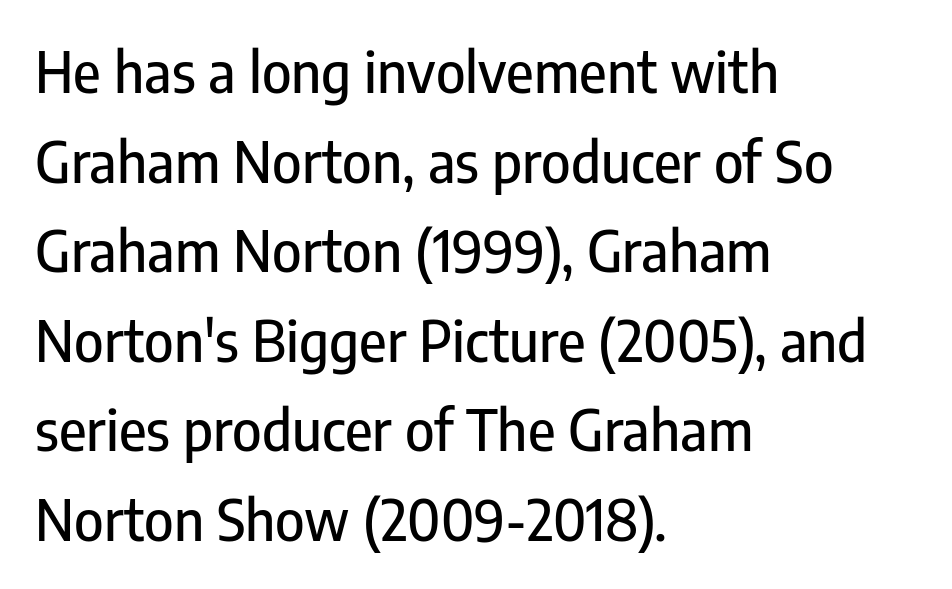
{"serif": "no", "italic": "no", "width": "condensed", "stroke_contrast": "low", "x_height": "medium", "monospaced": "no", "underline": "no", "align": "left", "line_spacing": "normal", "line_spacing_ratio": 1.6, "letter_spacing": "normal", "letter_spacing_em": 0.0, "glyph_px": 56}
